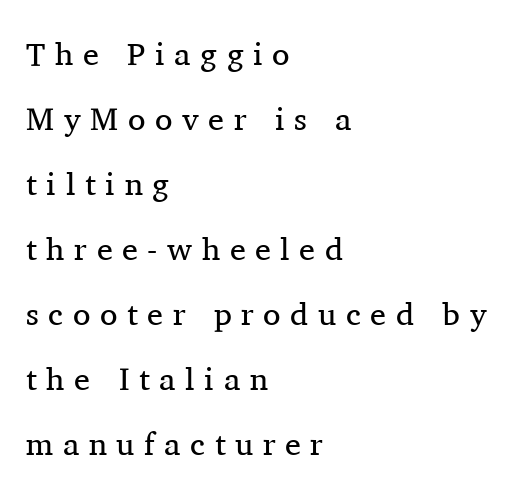
Q: Is the text bold? A: No.
Q: Is the text italic (slanted)? A: No, it is upright.
Q: Is the typeface a serif or a sans-serif typeface? A: Serif.
Q: Is the text underlined? A: No.
Q: How is the paragraph aligned? A: Left-aligned.
Q: Is the spacing between letters normal or unusually wide? A: Unusually wide.
Q: Is the spacing between lines tight, normal or loose? A: Loose.
Q: Width (condensed, normal, or wide)? A: Normal.
Q: Stroke contrast? A: Medium.
Q: x-height? A: Medium.
Q: Monospaced? A: No.
